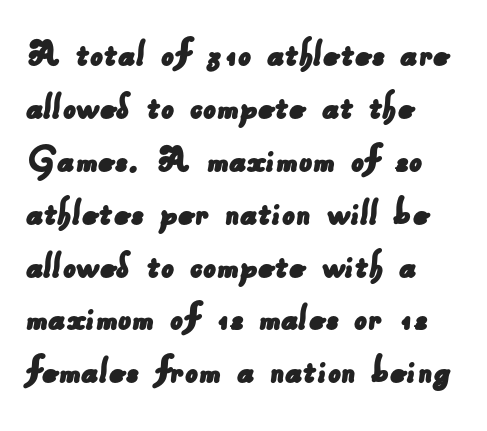
{"serif": "no", "width": "normal", "stroke_contrast": "low", "x_height": "small", "monospaced": "no", "underline": "no", "align": "left", "line_spacing": "normal", "line_spacing_ratio": 1.29, "letter_spacing": "normal", "letter_spacing_em": 0.0, "glyph_px": 41}
